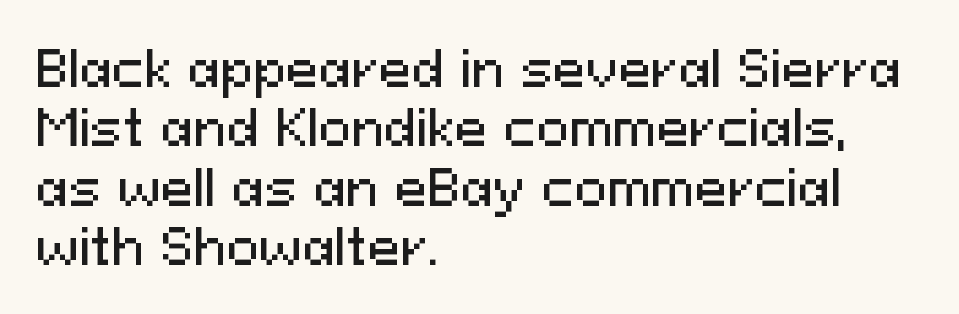
The image shows 49 px sans-serif type, upright; set left-aligned, line spacing 1.21x, normal letter spacing, not underlined; medium stroke contrast and a medium x-height.
